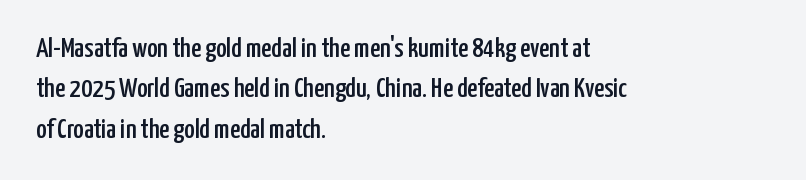
Observe the ordinary spacing: letters are neighbours, not strangers. Style check: upright. Is the block centered? No — it sits flush against the left margin. Check where the strokes stop: nothing finishes them off — pure sans. A clean baseline with only descenders dipping below it. Each letter keeps its own natural width here, so spacing adapts to shape.
